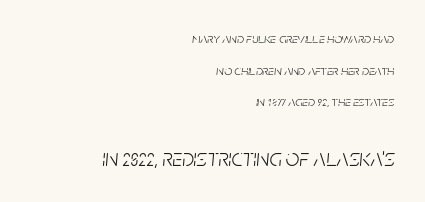
Q: Is the text bold? A: No.
Q: Is the text italic (slanted)? A: Yes, it leans right by about 5 degrees.
Q: Is the text underlined? A: No.
Q: How is the paragraph aligned? A: Right-aligned.
Q: Is the spacing between letters normal or unusually wide? A: Normal.
Q: Is the spacing between lines tight, normal or loose? A: Loose.
Q: Which block of text is set in a larger size, the first (top) or the second (bottom)? A: The second (bottom) one.
